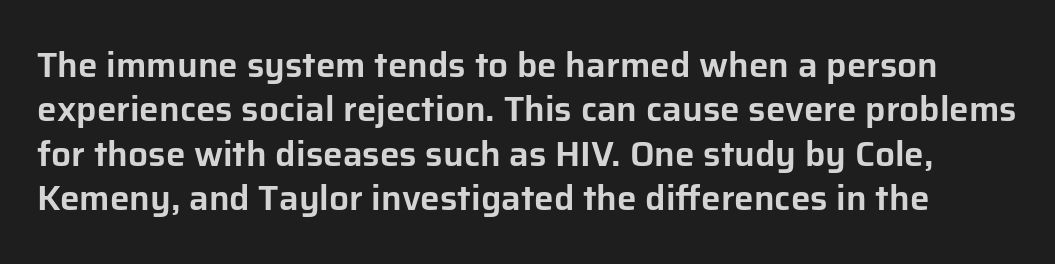
Anything drawn beneath the words? Only blank space. The rendering uses natural spacing where letterforms have individual widths. You could call the tracking neutral — neither tight nor loose. In terms of posture, this sample is upright.
